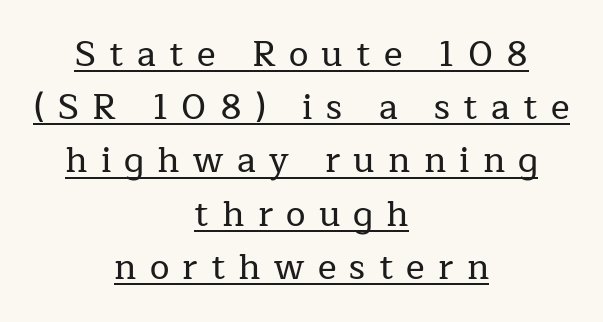
Q: Is the text italic (slanted)? A: No, it is upright.
Q: Is the typeface a serif or a sans-serif typeface? A: Serif.
Q: Is the text underlined? A: Yes.
Q: How is the paragraph aligned? A: Centered.
Q: Is the spacing between letters normal or unusually wide? A: Unusually wide.
Q: Is the spacing between lines tight, normal or loose? A: Normal.
Q: Width (condensed, normal, or wide)? A: Normal.
Q: Stroke contrast? A: Low.
Q: x-height? A: Medium.
Q: Monospaced? A: No.
